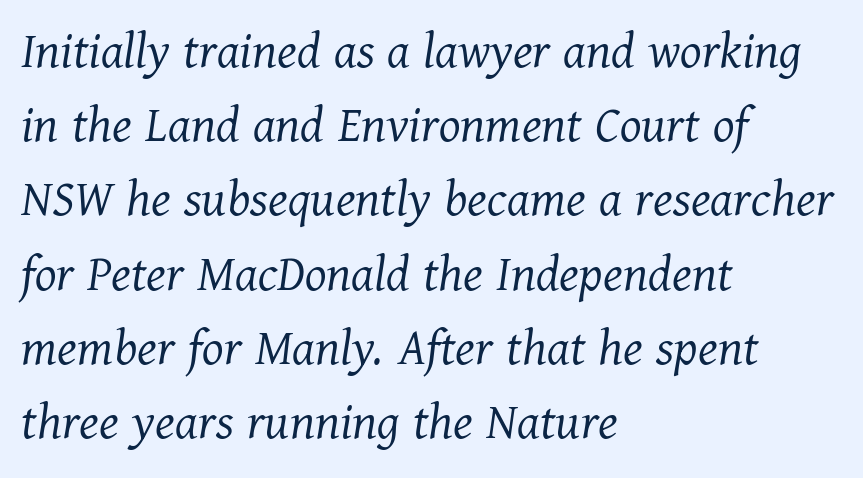
Q: Is the text bold? A: No.
Q: Is the text italic (slanted)? A: Yes, it leans right by about 11 degrees.
Q: Is the typeface a serif or a sans-serif typeface? A: Serif.
Q: Is the text underlined? A: No.
Q: How is the paragraph aligned? A: Left-aligned.
Q: Is the spacing between letters normal or unusually wide? A: Normal.
Q: Is the spacing between lines tight, normal or loose? A: Normal.
Q: Width (condensed, normal, or wide)? A: Normal.
Q: Stroke contrast? A: Medium.
Q: x-height? A: Medium.
Q: Monospaced? A: No.
